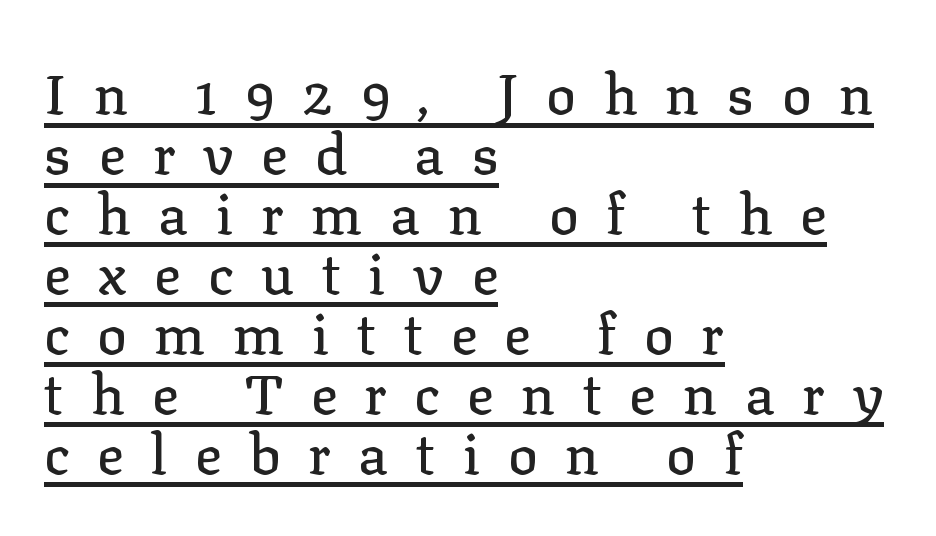
Like a heading marked for emphasis, these lines bear an underscore. The passage shown is typed in a proportional face where columns would drift. Line spacing here is tight. Line beginnings align vertically; line endings do not. This rendering widens character spacing well past its baseline value.
